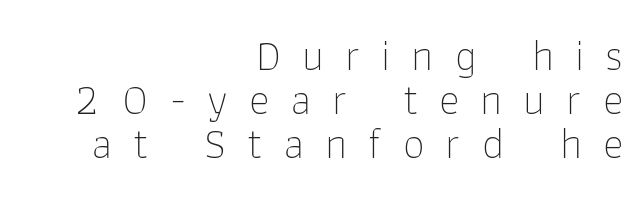
Q: Is the text bold? A: No.
Q: Is the text italic (slanted)? A: No, it is upright.
Q: Is the typeface a serif or a sans-serif typeface? A: Sans-serif.
Q: Is the text underlined? A: No.
Q: How is the paragraph aligned? A: Right-aligned.
Q: Is the spacing between letters normal or unusually wide? A: Unusually wide.
Q: Is the spacing between lines tight, normal or loose? A: Tight.
Q: Width (condensed, normal, or wide)? A: Normal.
Q: Stroke contrast? A: Low.
Q: x-height? A: Medium.
Q: Monospaced? A: No.
